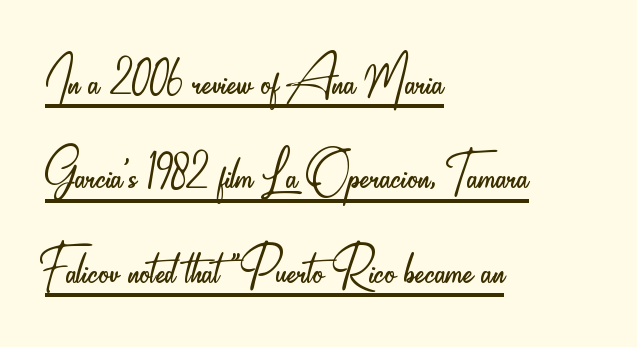
The image shows 67 px light, condensed sans-serif type; set left-aligned, normal line spacing (1.41x), normal letter spacing, underlined; low stroke contrast and a small x-height.
